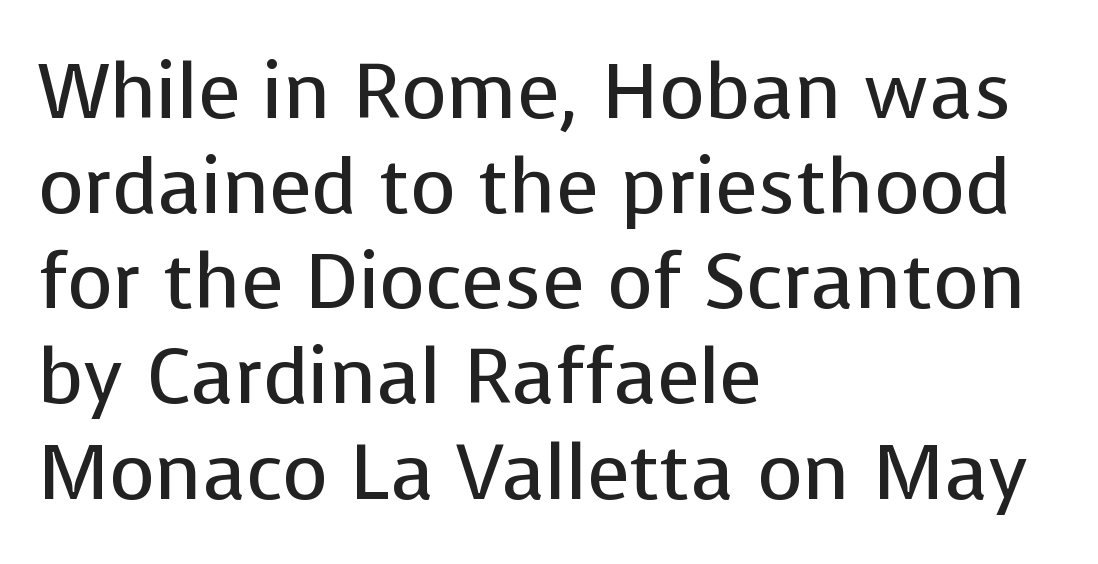
{"serif": "no", "italic": "no", "bold": "no", "weight": "regular", "width": "normal", "stroke_contrast": "low", "x_height": "medium", "monospaced": "no", "underline": "no", "align": "left", "line_spacing_ratio": 1.22, "letter_spacing": "normal", "letter_spacing_em": 0.0, "glyph_px": 78}
